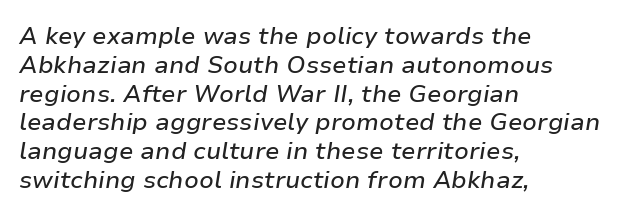
Q: Is the text italic (slanted)? A: Yes, it leans right by about 9 degrees.
Q: Is the text underlined? A: No.
Q: How is the paragraph aligned? A: Left-aligned.
Q: Is the spacing between letters normal or unusually wide? A: Normal.
